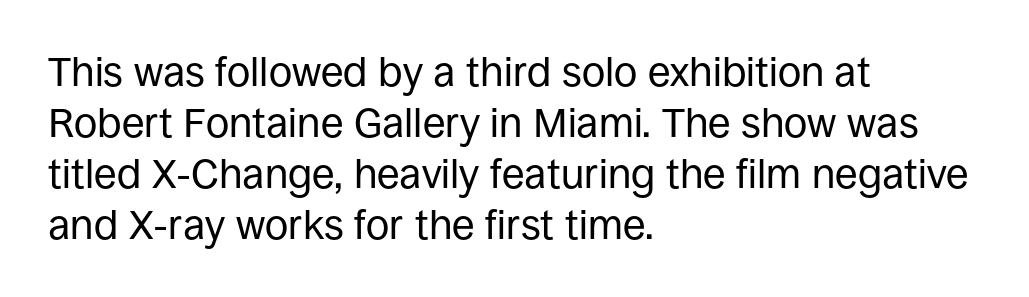
The image shows 41 px regular-weight sans-serif type, upright; set left-aligned, line spacing 1.24x, normal letter spacing, not underlined; low stroke contrast and a large x-height.
